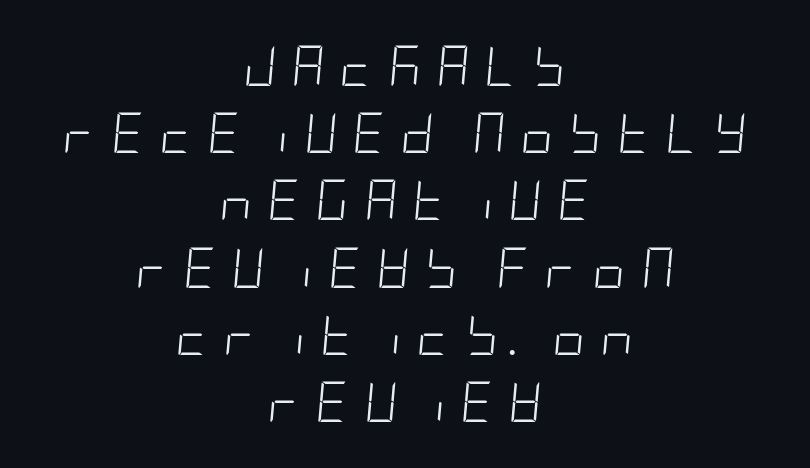
Q: Is the text bold? A: No.
Q: Is the text italic (slanted)? A: Yes, it leans right by about 5 degrees.
Q: Is the text underlined? A: No.
Q: How is the paragraph aligned? A: Centered.
Q: Is the spacing between letters normal or unusually wide? A: Unusually wide.
Q: Is the spacing between lines tight, normal or loose? A: Normal.
Q: Width (condensed, normal, or wide)? A: Condensed.
Q: Stroke contrast? A: Low.
Q: x-height? A: Large.
